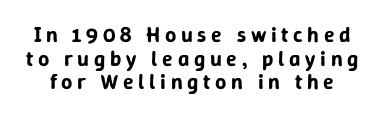
{"italic": "no", "underline": "no", "line_spacing": "tight", "line_spacing_ratio": 1.07, "letter_spacing": "wide", "letter_spacing_em": 0.21, "glyph_px": 22}
